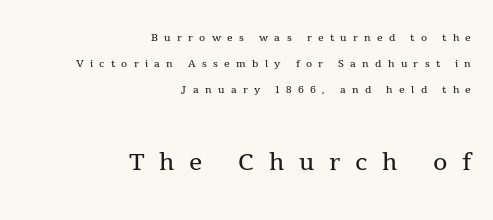
The image shows 33 px regular-weight serif type, upright; set right-aligned, line spacing 1.85x, unusually wide letter spacing (+0.45 em), not underlined; the second (bottom) block is 2.36x larger; a medium x-height.
